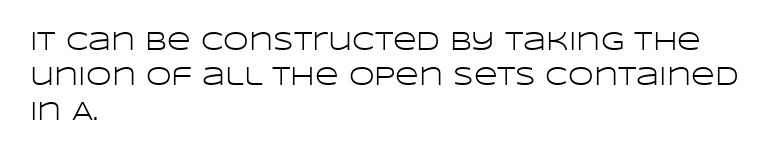
How are the letters spaced? Ordinarily, with no added tracking. Has an underline been added? It has not. Honestly, the row spacing looks completely unremarkable. The font is comparable to plain body text, perhaps lighter. Visually the block forms a straight wall on the left and a jagged coastline on the right.
